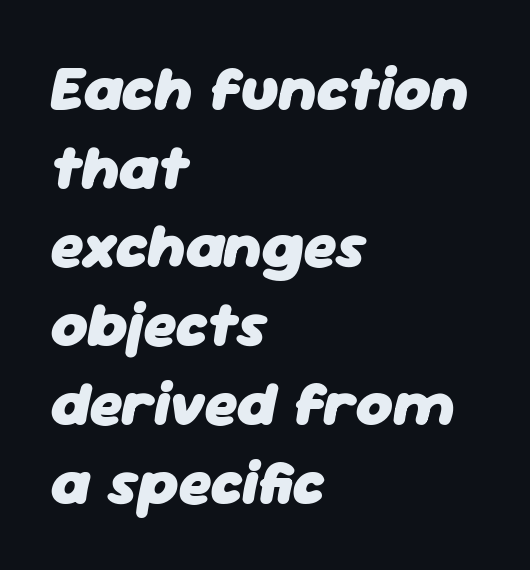
Q: Is the text bold? A: Yes.
Q: Is the text italic (slanted)? A: Yes, it leans right by about 11 degrees.
Q: Is the text underlined? A: No.
Q: How is the paragraph aligned? A: Left-aligned.
Q: Is the spacing between letters normal or unusually wide? A: Normal.
Q: Is the spacing between lines tight, normal or loose? A: Normal.
Q: Width (condensed, normal, or wide)? A: Normal.
Q: Stroke contrast? A: Low.
Q: x-height? A: Medium.
Q: Monospaced? A: No.
